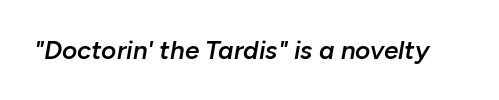
The image shows 26 px text type, italic (leaning right); set normal letter spacing, not underlined.
